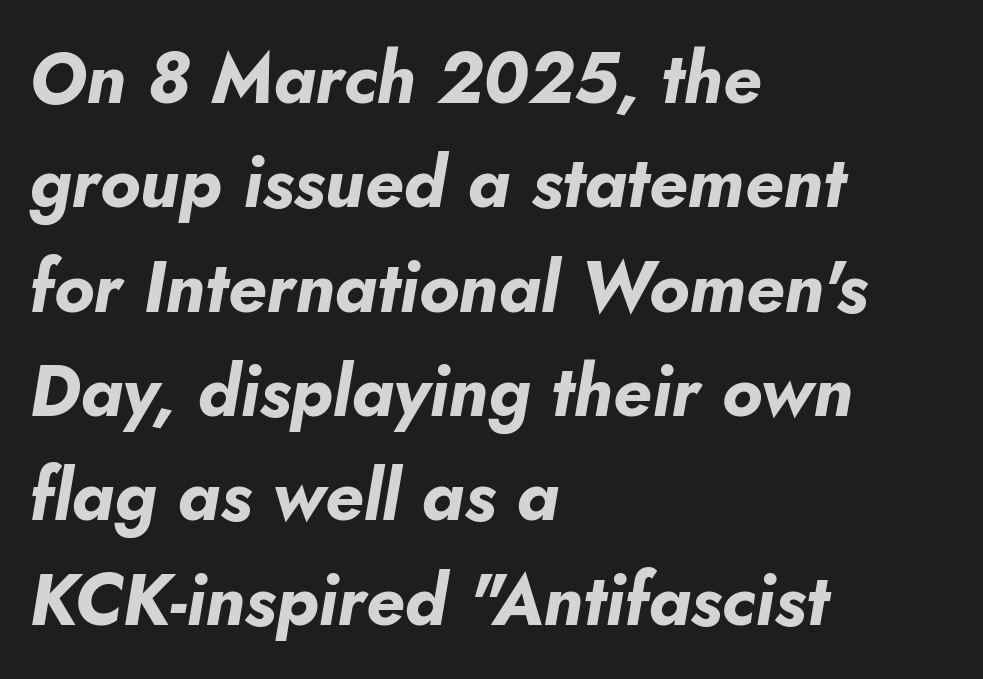
The image shows 71 px bold type, italic (leaning right); set left-aligned, normal line spacing (1.47x), normal letter spacing, not underlined; low stroke contrast and a small x-height.
